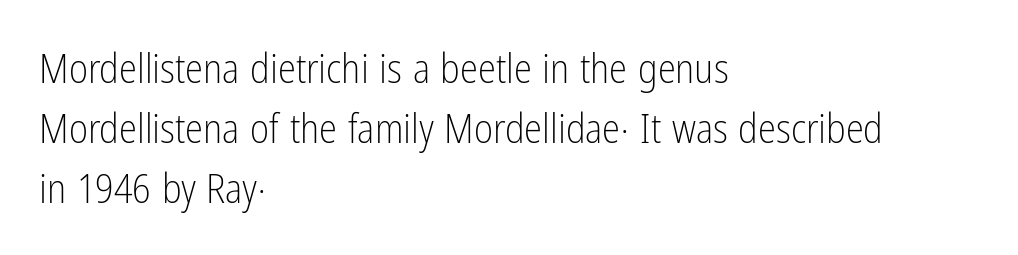
Each new line begins a customary step beneath the previous one. The line texture is even and compact thanks to regular tracking. Note the varied advance widths — an 'i' is clearly narrower than an 'm'. Short and long lines alike share a common starting point at left. To sum up the face: it is a sans, with no serifs.
